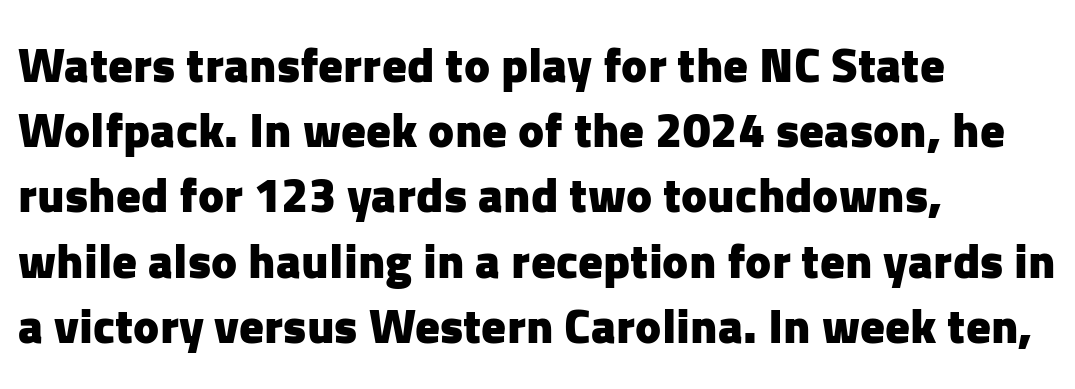
{"serif": "no", "italic": "no", "bold": "yes", "weight": "heavy", "width": "normal", "stroke_contrast": "low", "x_height": "medium", "monospaced": "no", "underline": "no", "align": "left", "line_spacing": "normal", "line_spacing_ratio": 1.33, "letter_spacing": "normal", "letter_spacing_em": 0.0, "glyph_px": 49}
